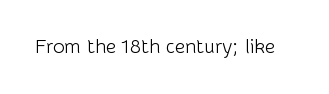
Q: Is the text bold? A: No.
Q: Is the text italic (slanted)? A: No, it is upright.
Q: Is the text underlined? A: No.
Q: Is the spacing between letters normal or unusually wide? A: Normal.
